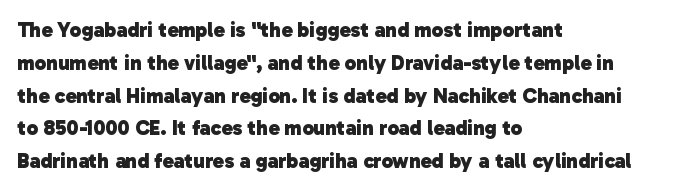
The image shows 21 px bold type; set left-aligned, normal line spacing (1.56x), normal letter spacing, not underlined.
